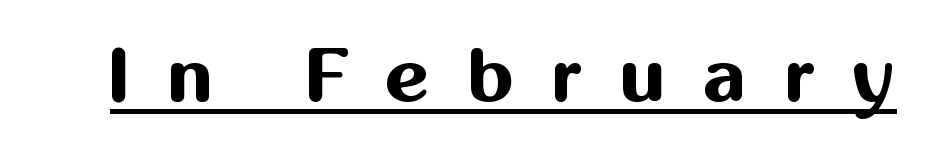
Q: Is the text bold? A: Yes.
Q: Is the text italic (slanted)? A: No, it is upright.
Q: Is the typeface a serif or a sans-serif typeface? A: Sans-serif.
Q: Is the text underlined? A: Yes.
Q: Is the spacing between letters normal or unusually wide? A: Unusually wide.
Q: Width (condensed, normal, or wide)? A: Normal.
Q: Stroke contrast? A: Medium.
Q: x-height? A: Medium.
Q: Monospaced? A: No.
